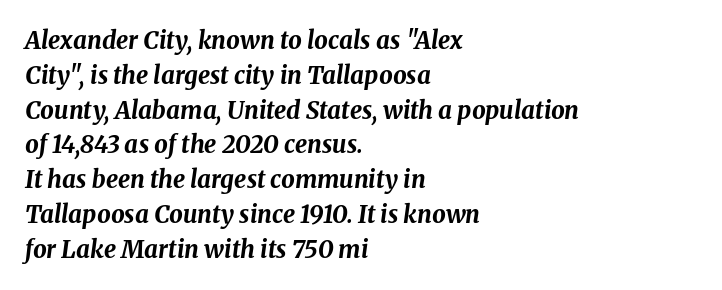
Q: Is the text bold? A: Yes.
Q: Is the text italic (slanted)? A: Yes, it leans right by about 8 degrees.
Q: Is the text underlined? A: No.
Q: How is the paragraph aligned? A: Left-aligned.
Q: Is the spacing between letters normal or unusually wide? A: Normal.
Q: Is the spacing between lines tight, normal or loose? A: Normal.
